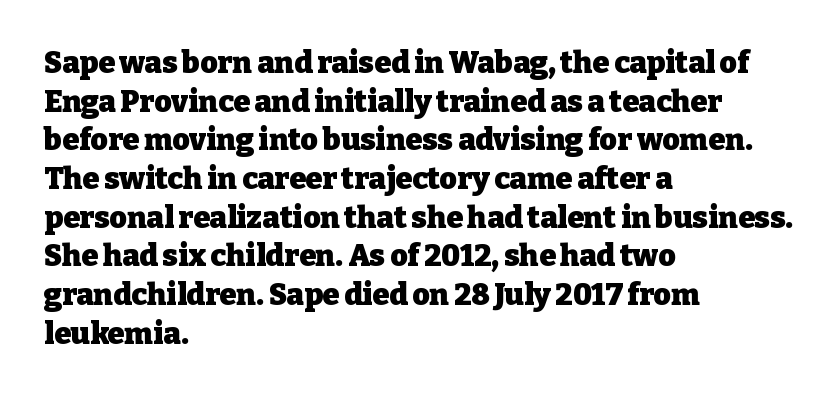
The image shows 30 px heavy serif type, upright; set left-aligned, normal line spacing (1.29x), normal letter spacing, not underlined; low stroke contrast and a medium x-height.
